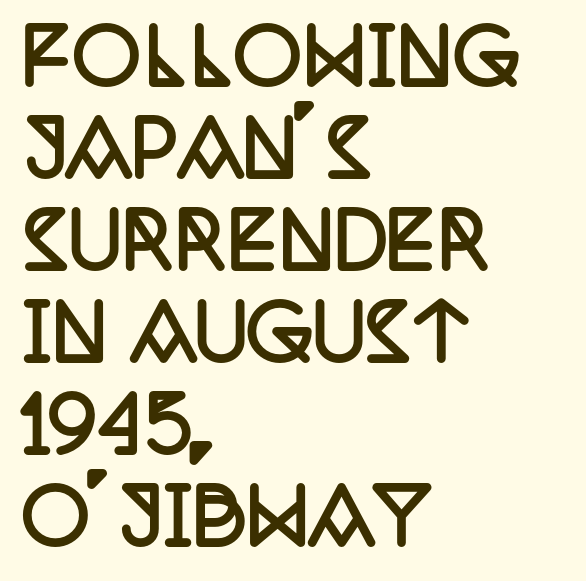
{"serif": "yes", "italic": "no", "bold": "yes", "weight": "semibold", "width": "condensed", "stroke_contrast": "low", "x_height": "large", "monospaced": "no", "underline": "no", "align": "left", "line_spacing_ratio": 1.21, "letter_spacing": "normal", "letter_spacing_em": 0.0, "glyph_px": 76}
